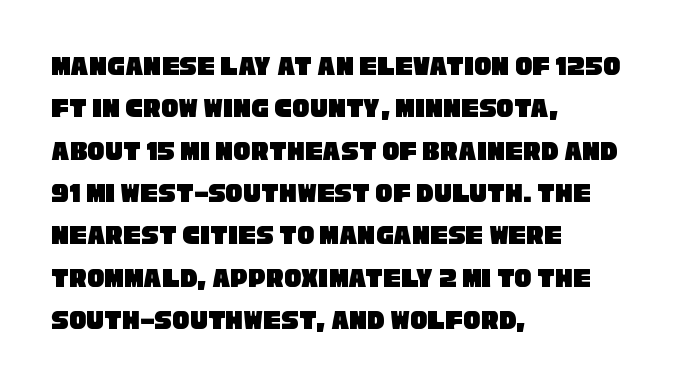
{"serif": "no", "width": "condensed", "stroke_contrast": "low", "x_height": "large", "monospaced": "no", "underline": "no", "align": "left", "line_spacing": "normal", "line_spacing_ratio": 1.46, "letter_spacing": "normal", "letter_spacing_em": 0.0, "glyph_px": 29}
